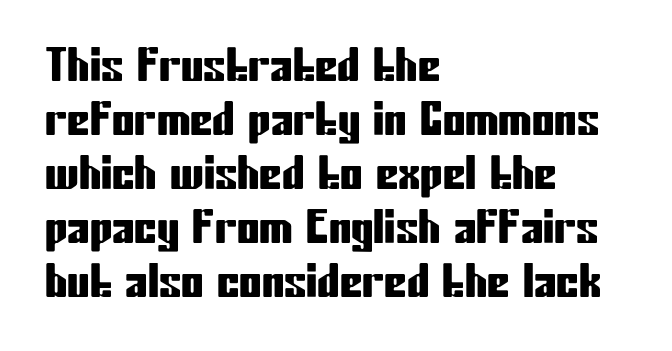
{"serif": "no", "italic": "no", "width": "condensed", "stroke_contrast": "low", "x_height": "medium", "monospaced": "no", "underline": "no", "align": "left", "line_spacing_ratio": 1.2, "letter_spacing": "normal", "letter_spacing_em": 0.0, "glyph_px": 45}
